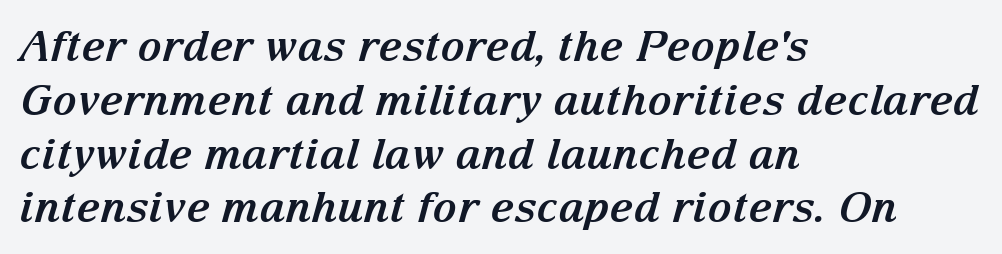
Q: Is the text bold? A: Yes.
Q: Is the text italic (slanted)? A: Yes, it leans right by about 15 degrees.
Q: Is the typeface a serif or a sans-serif typeface? A: Serif.
Q: Is the text underlined? A: No.
Q: How is the paragraph aligned? A: Left-aligned.
Q: Is the spacing between letters normal or unusually wide? A: Normal.
Q: Is the spacing between lines tight, normal or loose? A: Normal.
Q: Width (condensed, normal, or wide)? A: Normal.
Q: Stroke contrast? A: Medium.
Q: x-height? A: Medium.
Q: Monospaced? A: No.
